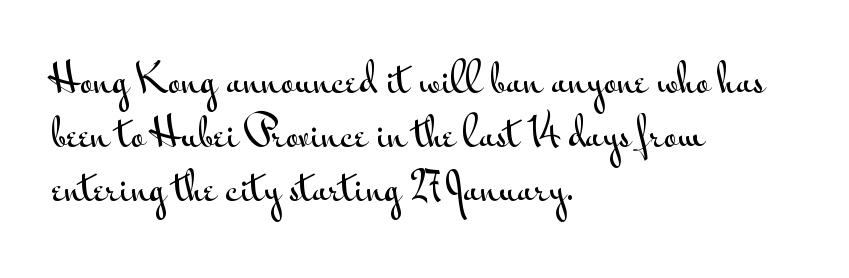
Font category for this specimen: sans-serif. Students, observe: this is what conventionally led text looks like. Character widths vary here, with narrow letters taking less room than wide ones. Tracking value appears to be zero — textbook default spacing.
